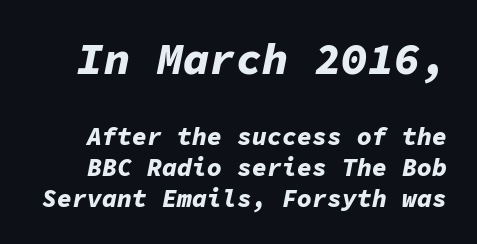
{"italic": "yes", "lean": "right", "slant_degrees": 11, "bold": "yes", "weight": "bold", "width": "normal", "stroke_contrast": "low", "x_height": "medium", "monospaced": "yes", "underline": "no", "line_spacing_ratio": 1.24, "letter_spacing": "normal", "letter_spacing_em": 0.0, "larger_block": "first", "size_ratio": 1.76, "glyph_px": 44}
